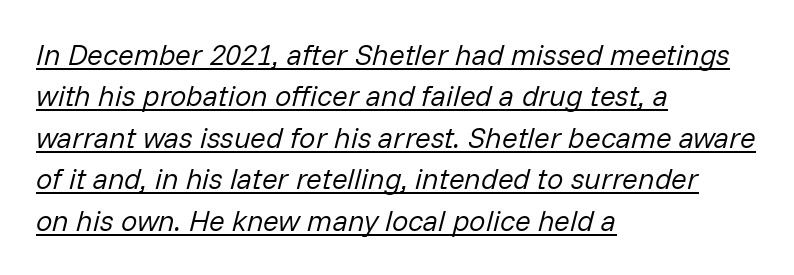
The image shows 29 px regular-weight type, italic (leaning right); set left-aligned, normal line spacing (1.43x), normal letter spacing, underlined; low stroke contrast and a medium x-height.
